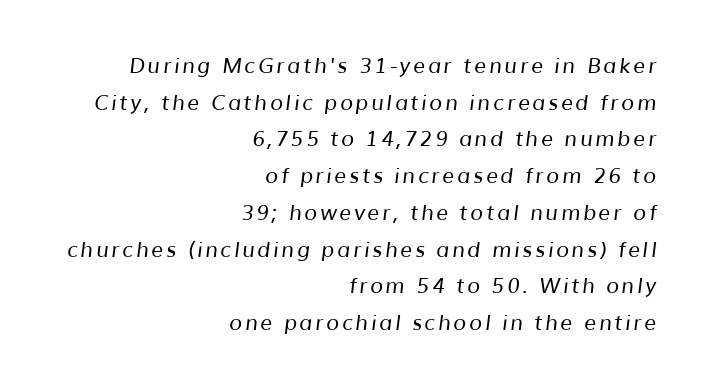
The image shows 21 px text type; set right-aligned, line spacing 1.75x, not underlined.
